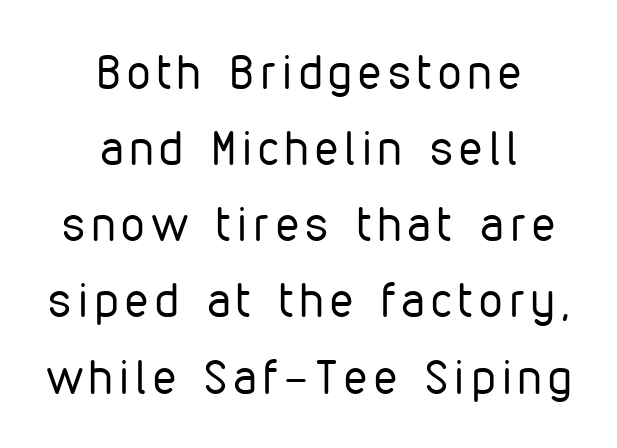
The type family on display is of the sans-serif kind. Teacher's note: observe the equal gaps on both sides — that is centered alignment. The gap between lines stays unmarked. Looks like regular typesetting: each glyph gets only the width it needs.
